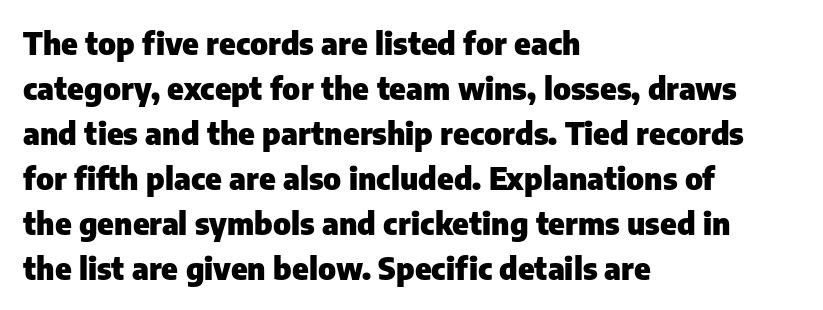
The specimen omits any rule beneath the text block's lines. Its strokes are broad and dark, the hallmark of bold type. Typeset ragged right — the left edge is the straight one. The letters advance in unequal steps, a hallmark of proportional type.
